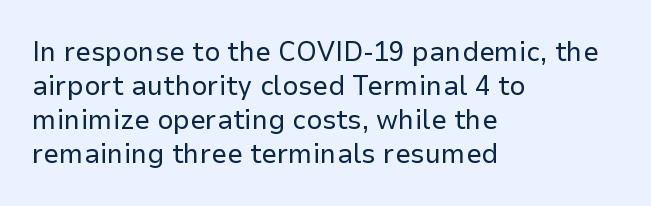
Tracking here is standard; glyphs follow each other at the usual distance. This rendering employs a face without finishing strokes, i.e., a sans-serif. Is the block centered? No — it sits flush against the left margin. Underlining? Definitely not there.
